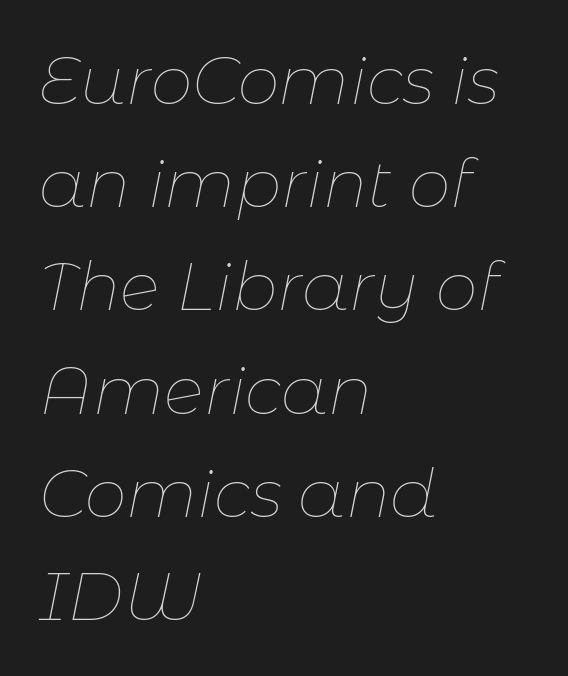
The image shows 67 px thin type, italic (leaning right); set left-aligned, normal line spacing (1.54x), normal letter spacing, not underlined; low stroke contrast and a medium x-height.
